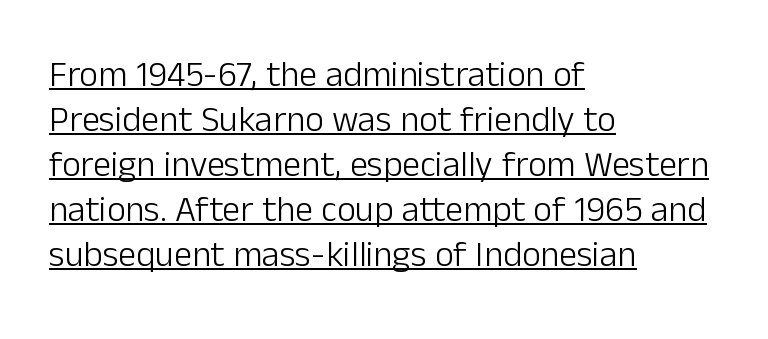
Between one letter and the next there's only the usual sliver of space. In terms of leading, this rendering sits right in the middle. Here the designer chose a conventional face with non-uniform glyph widths. Summary of weight: not heavy and not bold. The sample's only ornament is a line tracing under the words. You can tell it's not italic because the verticals are truly vertical.
